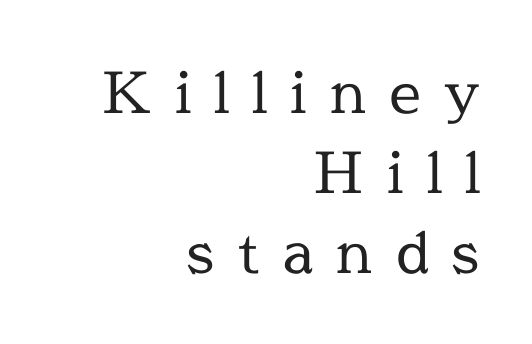
Stroke mass is kept to a normal reading level or below. The line texture is sparse and dotted thanks to wide tracking. Right-aligned paragraph, ragged on the left. Successive baselines arrive at the customary interval. This sample has the flowing, uneven cadence of proportional lettering.
